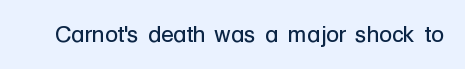
{"italic": "no", "bold": "no", "underline": "no", "letter_spacing": "normal", "letter_spacing_em": 0.0, "glyph_px": 23}
